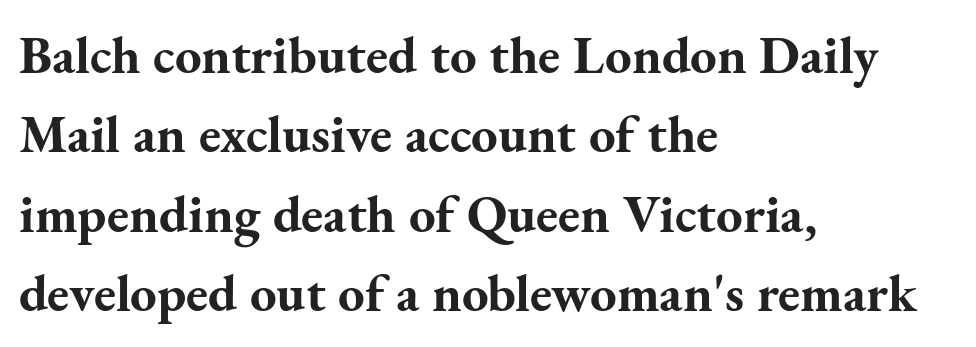
Q: Is the text bold? A: Yes.
Q: Is the text italic (slanted)? A: No, it is upright.
Q: Is the typeface a serif or a sans-serif typeface? A: Serif.
Q: Is the text underlined? A: No.
Q: How is the paragraph aligned? A: Left-aligned.
Q: Is the spacing between letters normal or unusually wide? A: Normal.
Q: Is the spacing between lines tight, normal or loose? A: Normal.
Q: Width (condensed, normal, or wide)? A: Normal.
Q: Stroke contrast? A: Medium.
Q: x-height? A: Small.
Q: Monospaced? A: No.
